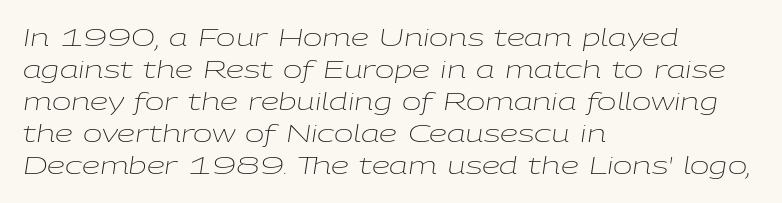
The line texture is even and compact thanks to regular tracking. This sample uses an oblique cut, with every glyph tilted off the vertical. Every row of glyphs begins at an identical x-position on the left. The space beneath each line is pristine and unruled. Rows of type keep a routine distance in the vertical direction.
